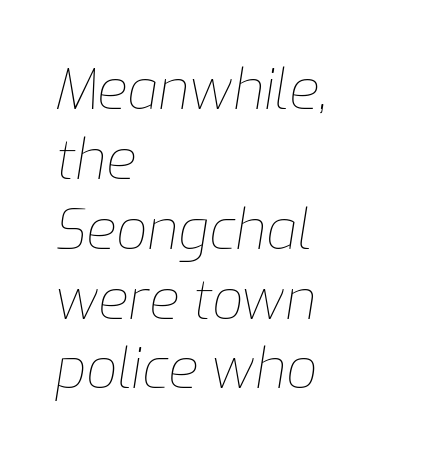
The image shows 55 px thin type, italic (leaning right); set left-aligned, normal line spacing (1.27x), normal letter spacing, not underlined; low stroke contrast and a medium x-height.
